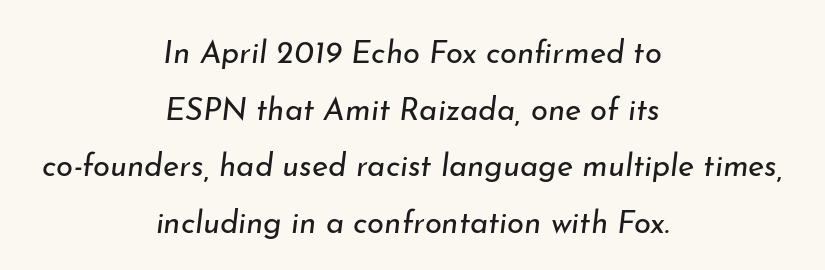
The image shows 31 px regular-weight type, italic (leaning right); set centered, line spacing 1.83x, normal letter spacing, not underlined; low stroke contrast and a small x-height.
